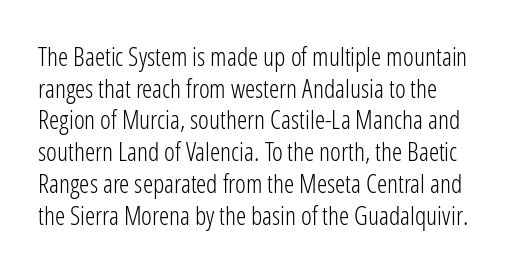
Q: Is the text bold? A: No.
Q: Is the text italic (slanted)? A: No, it is upright.
Q: Is the text underlined? A: No.
Q: How is the paragraph aligned? A: Left-aligned.
Q: Is the spacing between letters normal or unusually wide? A: Normal.
